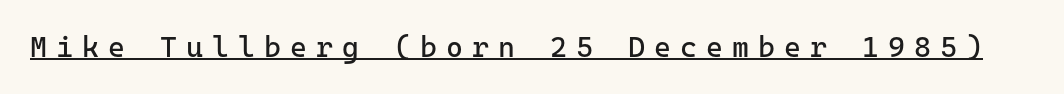
Q: Is the text bold? A: No.
Q: Is the text italic (slanted)? A: No, it is upright.
Q: Is the typeface a serif or a sans-serif typeface? A: Sans-serif.
Q: Is the text underlined? A: Yes.
Q: Is the spacing between letters normal or unusually wide? A: Unusually wide.
Q: Width (condensed, normal, or wide)? A: Normal.
Q: Stroke contrast? A: Low.
Q: x-height? A: Medium.
Q: Monospaced? A: Yes.
